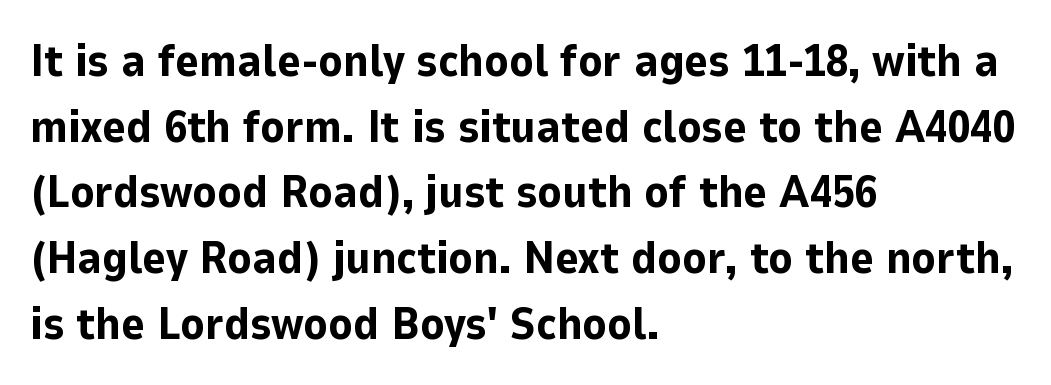
{"serif": "no", "italic": "no", "bold": "yes", "weight": "bold", "width": "normal", "stroke_contrast": "low", "x_height": "medium", "monospaced": "no", "underline": "no", "align": "left", "line_spacing": "normal", "line_spacing_ratio": 1.46, "letter_spacing": "normal", "letter_spacing_em": 0.0, "glyph_px": 45}
